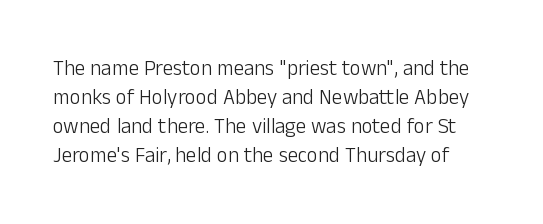
Q: Is the text bold? A: No.
Q: Is the text italic (slanted)? A: No, it is upright.
Q: Is the text underlined? A: No.
Q: Is the spacing between letters normal or unusually wide? A: Normal.
Q: Is the spacing between lines tight, normal or loose? A: Normal.
